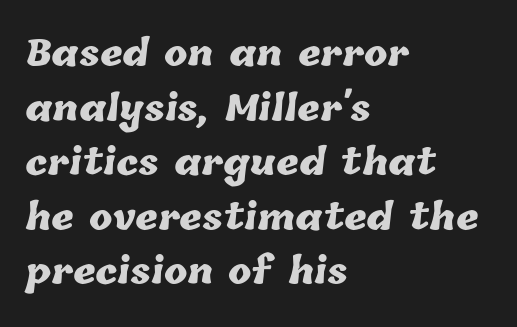
You could call the tracking neutral — neither tight nor loose. Left-aligned paragraph, ragged on the right. What weight is shown? A full bold with thick strokes. Horizontal bands of white between lines are of average thickness. Bare-footed words on every line. A typesetter would call this proportional, since set widths differ per character.
